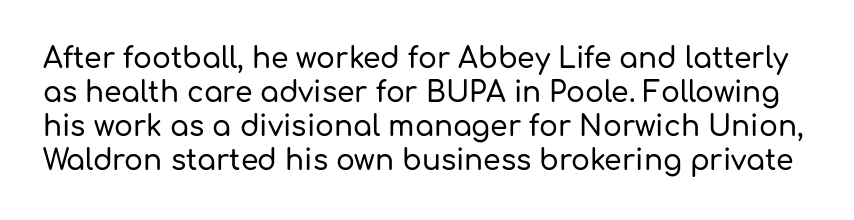
Q: Is the text italic (slanted)? A: No, it is upright.
Q: Is the typeface a serif or a sans-serif typeface? A: Sans-serif.
Q: Is the text underlined? A: No.
Q: Is the spacing between letters normal or unusually wide? A: Normal.
Q: Width (condensed, normal, or wide)? A: Normal.
Q: Stroke contrast? A: Low.
Q: x-height? A: Medium.
Q: Monospaced? A: No.
